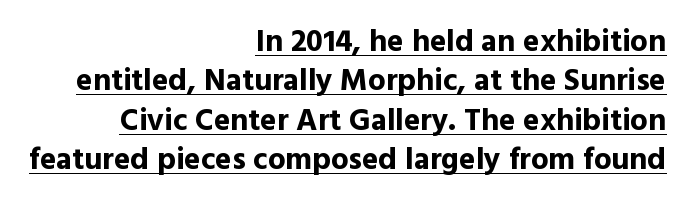
The image shows 31 px bold sans-serif type, upright; set right-aligned, normal line spacing (1.27x), normal letter spacing, underlined; a medium x-height.
